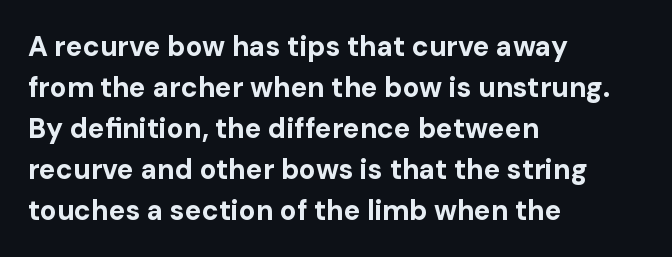
{"serif": "no", "italic": "no", "bold": "yes", "weight": "bold", "width": "normal", "stroke_contrast": "low", "x_height": "medium", "monospaced": "no", "underline": "no", "align": "left", "line_spacing": "normal", "line_spacing_ratio": 1.46, "letter_spacing": "normal", "letter_spacing_em": 0.0, "glyph_px": 28}
